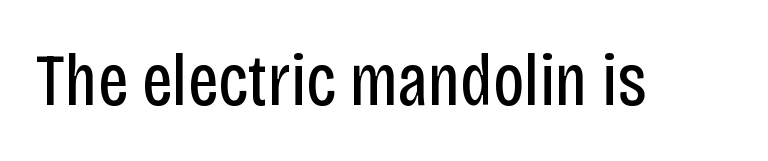
{"serif": "no", "italic": "no", "bold": "no", "weight": "regular", "width": "condensed", "stroke_contrast": "low", "x_height": "large", "monospaced": "no", "underline": "no", "letter_spacing": "normal", "letter_spacing_em": 0.0, "glyph_px": 74}
